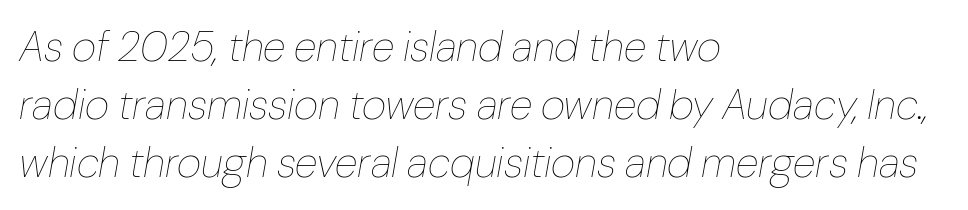
The image shows 42 px thin type, italic (leaning right); set left-aligned, normal line spacing (1.38x), normal letter spacing, not underlined; low stroke contrast and a medium x-height.
